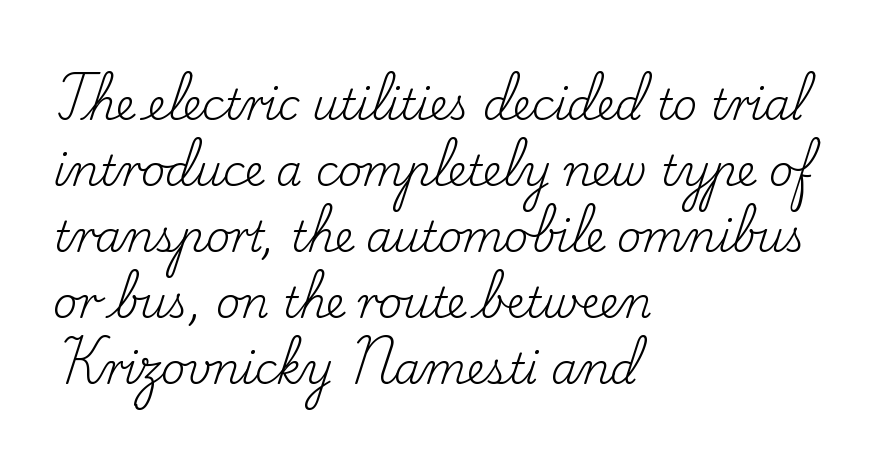
The image shows 42 px regular-weight serif type; set left-aligned, normal line spacing (1.57x), normal letter spacing, not underlined; low stroke contrast and a small x-height.
